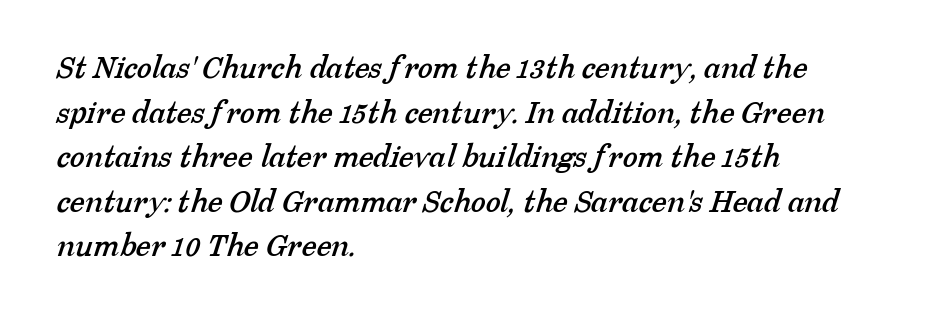
{"serif": "yes", "width": "normal", "stroke_contrast": "low", "x_height": "medium", "monospaced": "no", "underline": "no", "align": "left", "line_spacing": "normal", "line_spacing_ratio": 1.31, "letter_spacing": "normal", "letter_spacing_em": 0.0, "glyph_px": 34}
